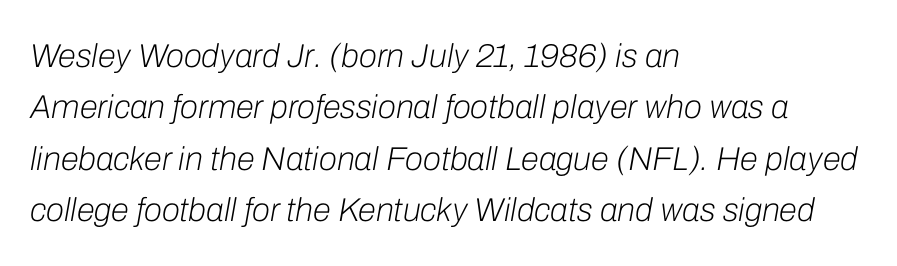
Between one letter and the next there's only the usual sliver of space. When letters slant like this, we call the style italic. Do the characters align in a grid? No, the font is proportional. Bare-footed words on every line. The passage shown is not bold in any degree.
